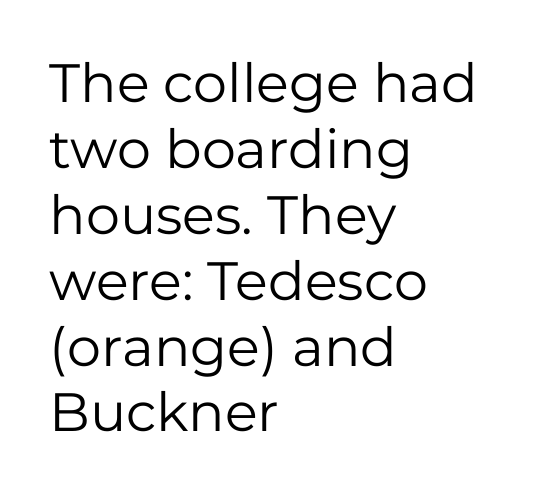
{"serif": "no", "italic": "no", "bold": "no", "weight": "regular", "width": "normal", "stroke_contrast": "low", "x_height": "medium", "monospaced": "no", "underline": "no", "align": "left", "line_spacing_ratio": 1.22, "letter_spacing": "normal", "letter_spacing_em": 0.0, "glyph_px": 54}
